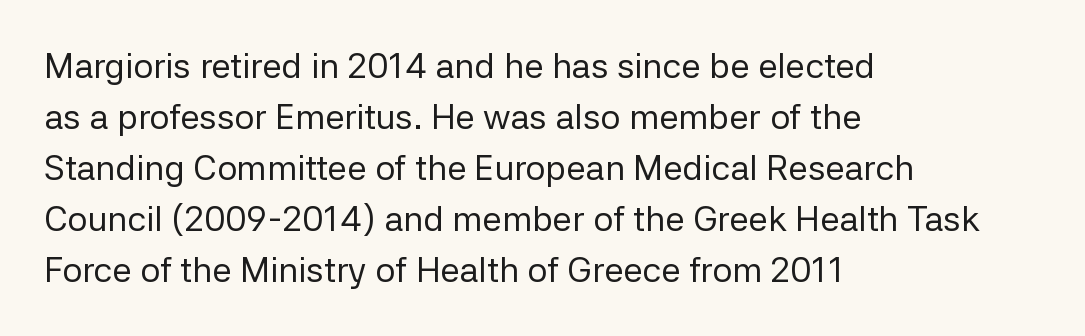
This sample has the flowing, uneven cadence of proportional lettering. Serif or sans? Sans — the stroke terminals are bare. Style check: upright. The area under the type is left untouched. Honestly, the letter spacing is just normal — you wouldn't notice it.
